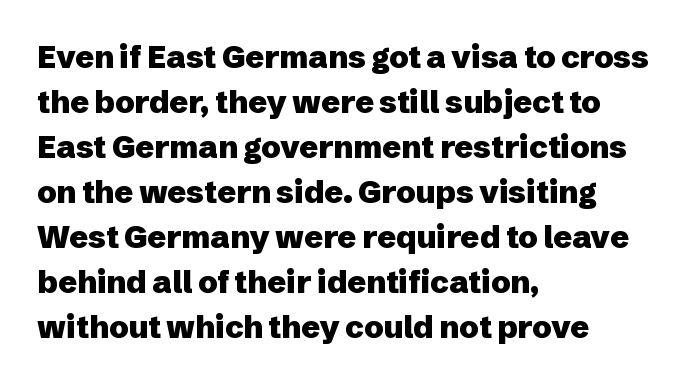
{"serif": "no", "italic": "no", "bold": "yes", "weight": "heavy", "width": "normal", "stroke_contrast": "low", "x_height": "medium", "monospaced": "no", "underline": "no", "align": "left", "line_spacing": "normal", "line_spacing_ratio": 1.45, "letter_spacing": "normal", "letter_spacing_em": 0.0, "glyph_px": 31}
